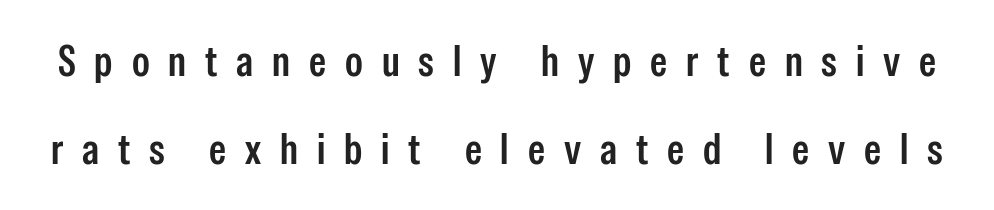
Underlining? Definitely not there. The font family rendered here belongs to the sans-serif group. This is roman type, the default non-slanted kind. Does the leading feel generous? Absolutely, it's lavish.
